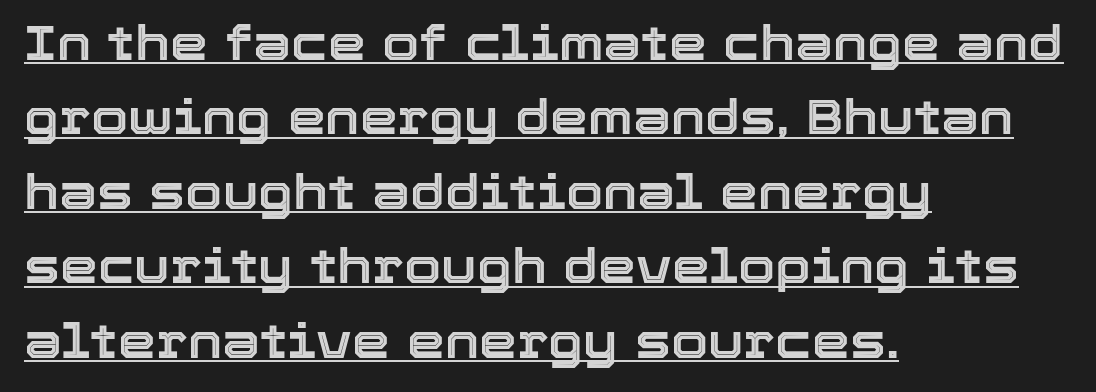
Q: Is the text italic (slanted)? A: No, it is upright.
Q: Is the text underlined? A: Yes.
Q: How is the paragraph aligned? A: Left-aligned.
Q: Is the spacing between letters normal or unusually wide? A: Normal.
Q: Is the spacing between lines tight, normal or loose? A: Normal.
Q: Width (condensed, normal, or wide)? A: Normal.
Q: x-height? A: Medium.
Q: Monospaced? A: No.
